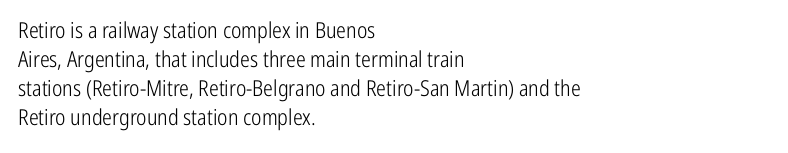
{"italic": "no", "bold": "no", "underline": "no", "align": "left", "line_spacing": "normal", "line_spacing_ratio": 1.32, "letter_spacing": "normal", "letter_spacing_em": 0.0, "glyph_px": 22}
